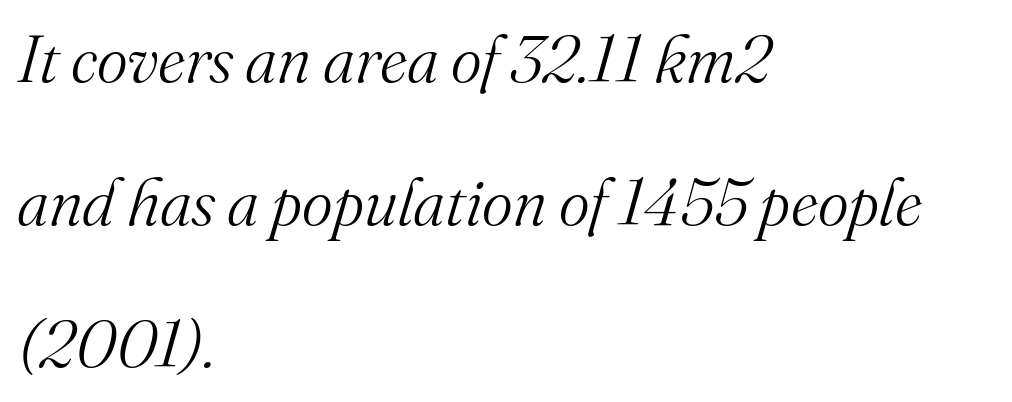
The image shows 66 px light serif type, italic (leaning right); set left-aligned, loose line spacing (2.16x), normal letter spacing, not underlined; medium stroke contrast and a small x-height.
